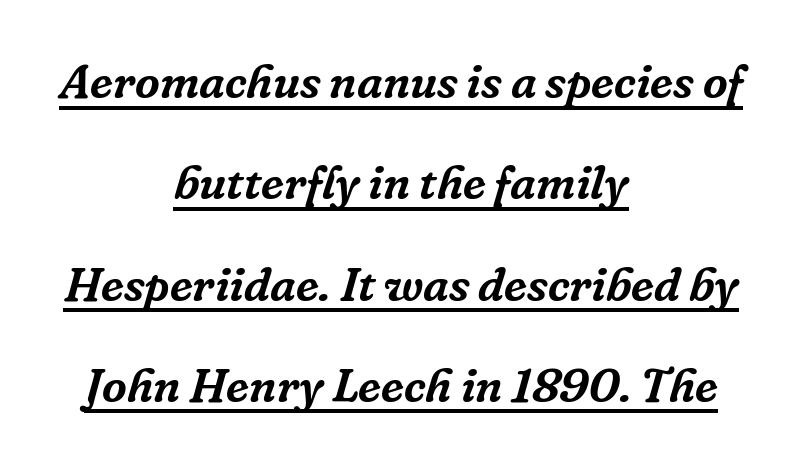
Q: Is the text italic (slanted)? A: Yes, it leans right by about 16 degrees.
Q: Is the typeface a serif or a sans-serif typeface? A: Serif.
Q: Is the text underlined? A: Yes.
Q: How is the paragraph aligned? A: Centered.
Q: Is the spacing between letters normal or unusually wide? A: Normal.
Q: Is the spacing between lines tight, normal or loose? A: Loose.
Q: Width (condensed, normal, or wide)? A: Normal.
Q: Stroke contrast? A: Low.
Q: x-height? A: Medium.
Q: Monospaced? A: No.
